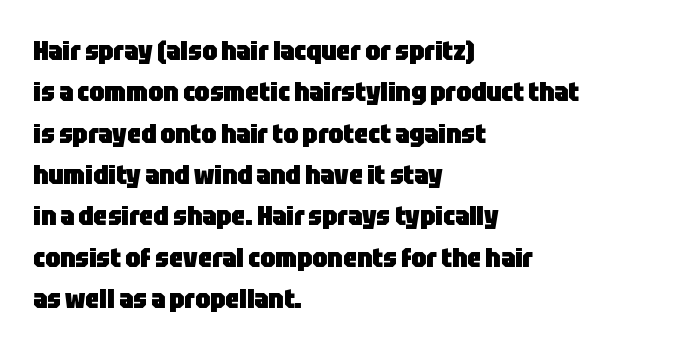
Q: Is the text bold? A: Yes.
Q: Is the text italic (slanted)? A: No, it is upright.
Q: Is the text underlined? A: No.
Q: How is the paragraph aligned? A: Left-aligned.
Q: Is the spacing between letters normal or unusually wide? A: Normal.
Q: Is the spacing between lines tight, normal or loose? A: Normal.
